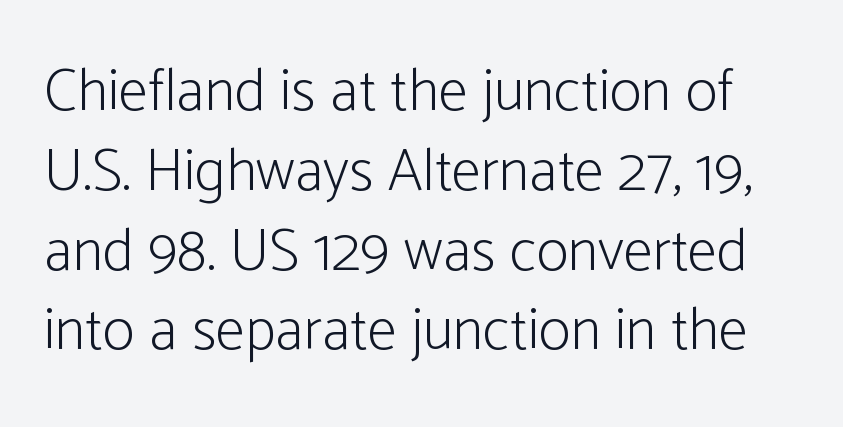
What kind of face is this? One without serifs — a sans. The leading is moderate, giving the passage an even texture. The lettering holds an erect, upright posture throughout. Here the glyphs are tracked normally, forming tight word shapes.
